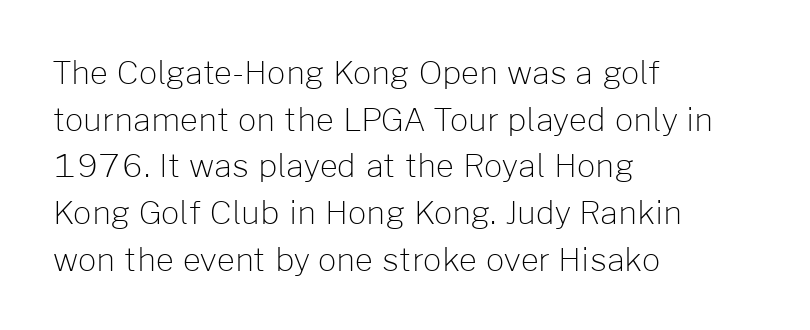
The image shows 32 px light sans-serif type, upright; set left-aligned, normal line spacing (1.46x), normal letter spacing, not underlined; low stroke contrast and a medium x-height.
